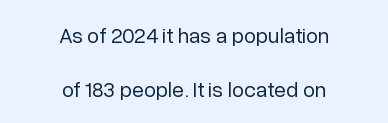
Q: Is the text bold? A: No.
Q: Is the text italic (slanted)? A: No, it is upright.
Q: Is the text underlined? A: No.
Q: How is the paragraph aligned? A: Centered.
Q: Is the spacing between letters normal or unusually wide? A: Normal.
Q: Is the spacing between lines tight, normal or loose? A: Loose.
